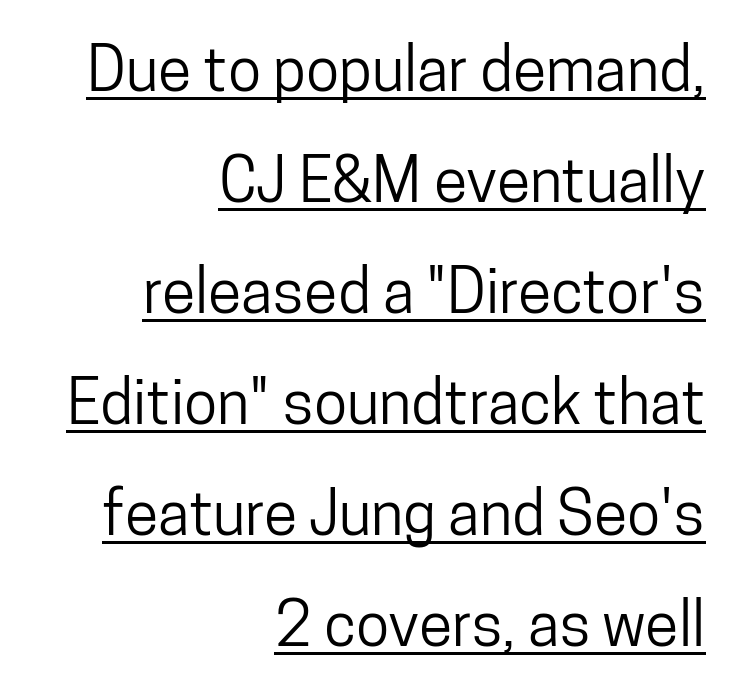
{"serif": "no", "italic": "no", "width": "condensed", "stroke_contrast": "low", "x_height": "medium", "monospaced": "no", "underline": "yes", "align": "right", "line_spacing_ratio": 1.82, "letter_spacing": "normal", "letter_spacing_em": 0.0, "glyph_px": 61}
